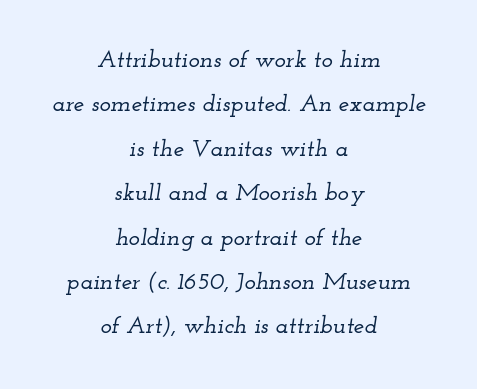
Q: Is the text italic (slanted)? A: Yes, it leans right by about 12 degrees.
Q: Is the text underlined? A: No.
Q: How is the paragraph aligned? A: Centered.
Q: Is the spacing between letters normal or unusually wide? A: Normal.
